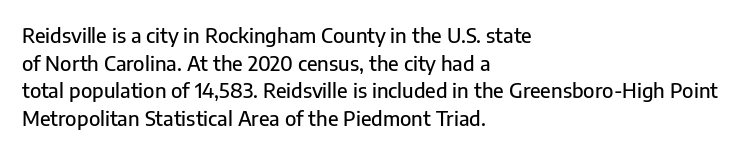
The block of text has a typical density, with ordinary space between rows. The letters stand straight up with perfectly vertical stems. Line starts are locked; line ends wander. Between one letter and the next there's only the usual sliver of space. Type without underlining.
